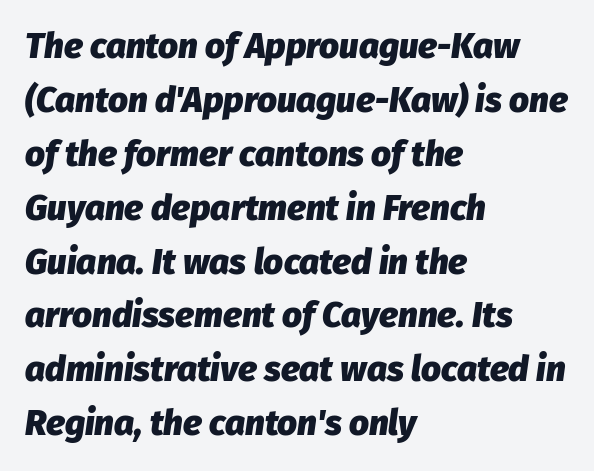
Evenly set lines give the paragraph a standard silhouette. These lines keep a tight, regular rhythm from letter to letter. The zone under the glyphs is completely vacant. The passage shown is emphatically bold. Looking at the ascenders, they clearly lean. Note the varied advance widths — an 'i' is clearly narrower than an 'm'.
